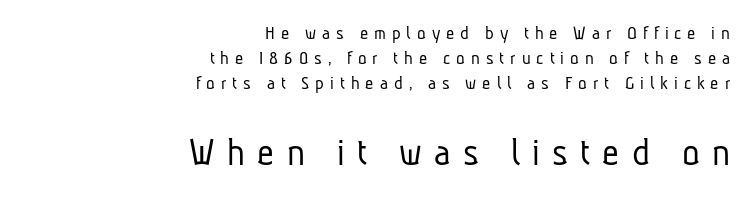
Q: Is the text bold? A: No.
Q: Is the typeface a serif or a sans-serif typeface? A: Sans-serif.
Q: Is the text underlined? A: No.
Q: How is the paragraph aligned? A: Right-aligned.
Q: Is the spacing between letters normal or unusually wide? A: Unusually wide.
Q: Is the spacing between lines tight, normal or loose? A: Normal.
Q: Which block of text is set in a larger size, the first (top) or the second (bottom)? A: The second (bottom) one.
Q: Width (condensed, normal, or wide)? A: Condensed.
Q: Stroke contrast? A: Low.
Q: x-height? A: Medium.
Q: Monospaced? A: No.
